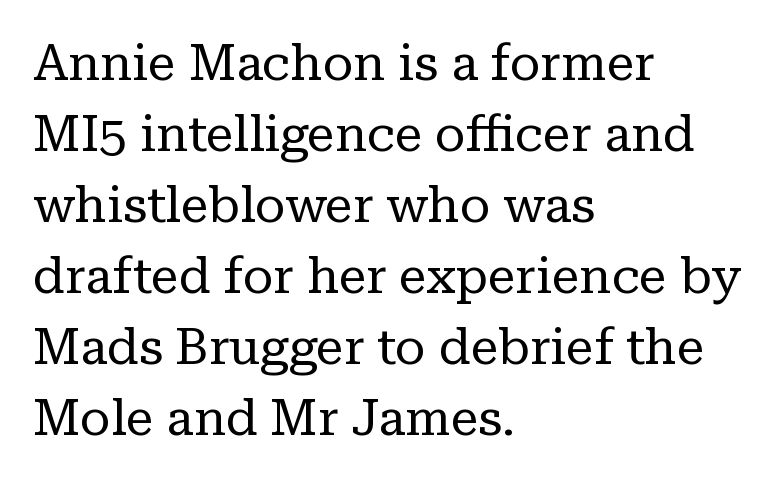
Q: Is the text bold? A: No.
Q: Is the text italic (slanted)? A: No, it is upright.
Q: Is the typeface a serif or a sans-serif typeface? A: Serif.
Q: Is the text underlined? A: No.
Q: How is the paragraph aligned? A: Left-aligned.
Q: Is the spacing between letters normal or unusually wide? A: Normal.
Q: Is the spacing between lines tight, normal or loose? A: Normal.
Q: Width (condensed, normal, or wide)? A: Normal.
Q: Stroke contrast? A: Low.
Q: x-height? A: Medium.
Q: Monospaced? A: No.
